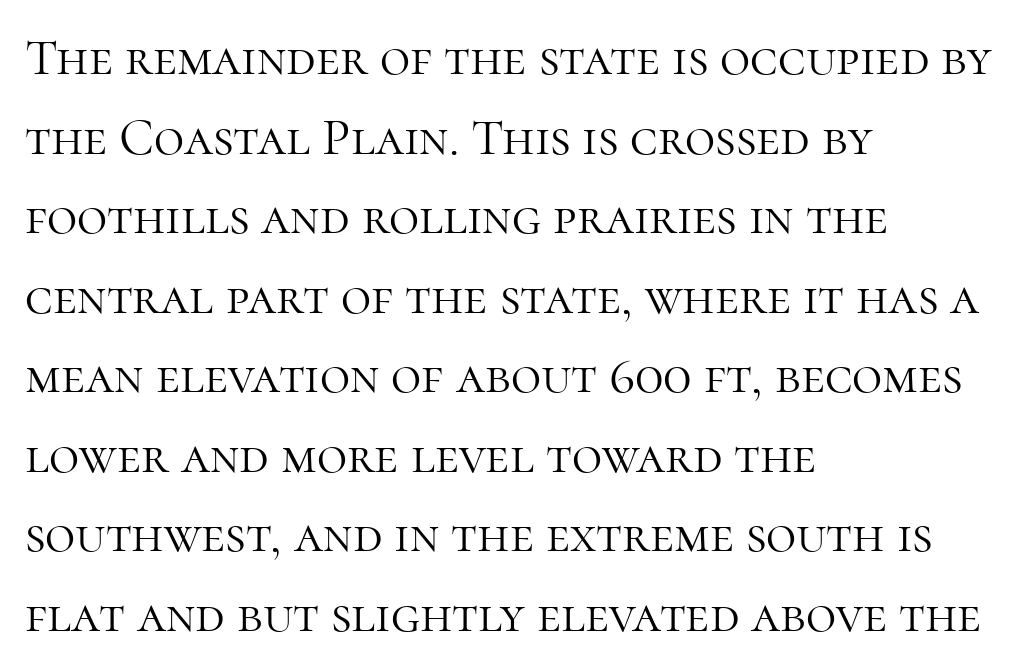
Q: Is the text bold? A: No.
Q: Is the text italic (slanted)? A: No, it is upright.
Q: Is the typeface a serif or a sans-serif typeface? A: Serif.
Q: Is the text underlined? A: No.
Q: How is the paragraph aligned? A: Left-aligned.
Q: Is the spacing between letters normal or unusually wide? A: Normal.
Q: Is the spacing between lines tight, normal or loose? A: Normal.
Q: Width (condensed, normal, or wide)? A: Normal.
Q: Stroke contrast? A: High.
Q: x-height? A: Medium.
Q: Monospaced? A: No.
